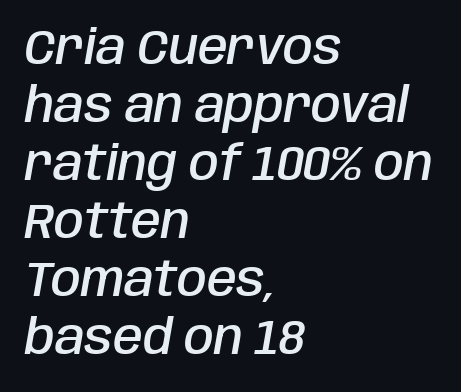
The glyphs have the mass of a demibold cut, below bold. The baseline area is clear. These lines are set flush left with a ragged right edge. The letterforms sit shoulder to shoulder at normal distance. Every character sits at an angle, as italics do. Varying glyph widths throughout — classic text-font behaviour.
